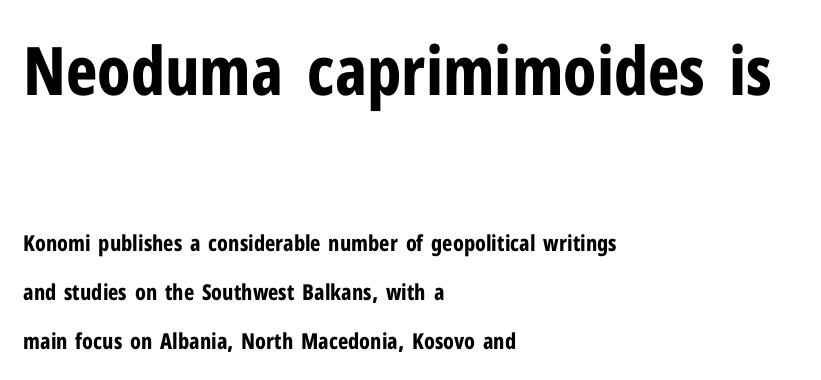
The composition opens big and finishes small. This sample is left-justified, so line endings fall wherever the words run out. No feet cap the strokes, marking this as sans-serif type. A clean baseline with only descenders dipping below it. The rendering uses natural spacing where letterforms have individual widths. How heavy is the stroke? Heavy — this is a bold.
